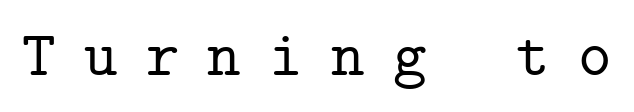
Letterform terminals end in serifs throughout the passage. Monospaced: the letters line up in strict vertical columns. Inter-character spacing is expanded well beyond the font's built-in metrics. The words here are not underlined. The lettering stays uniformly vertical, giving the passage a roman look.
